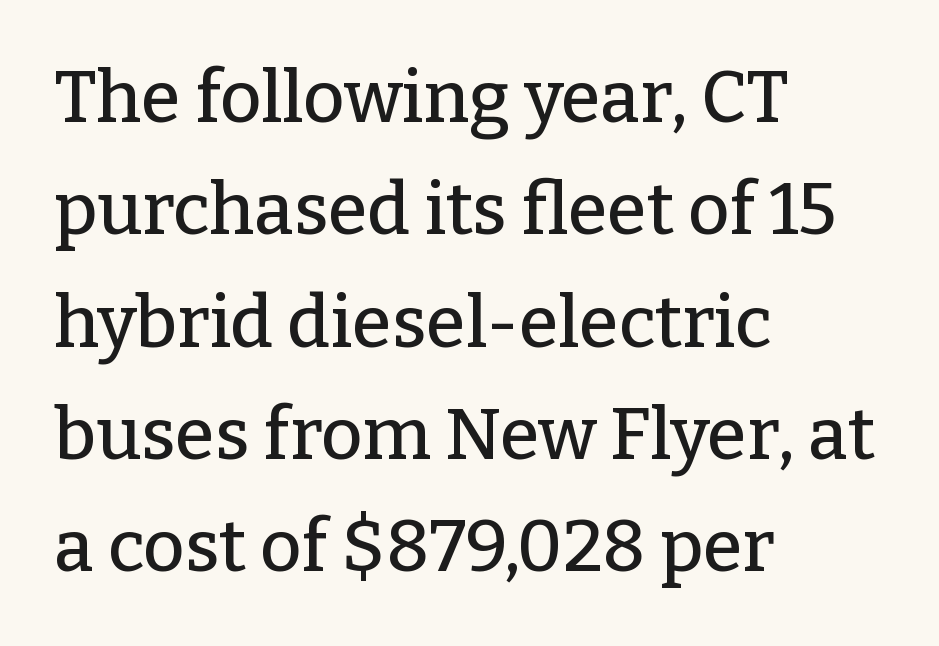
Type without underlining. This sample has the flowing, uneven cadence of proportional lettering. Horizontal bands of white between lines are of average thickness. Serifs: yes, visible at the terminals of the letterforms. Posture: vertical. The setting favours the left margin, as ordinary paragraphs usually do.
